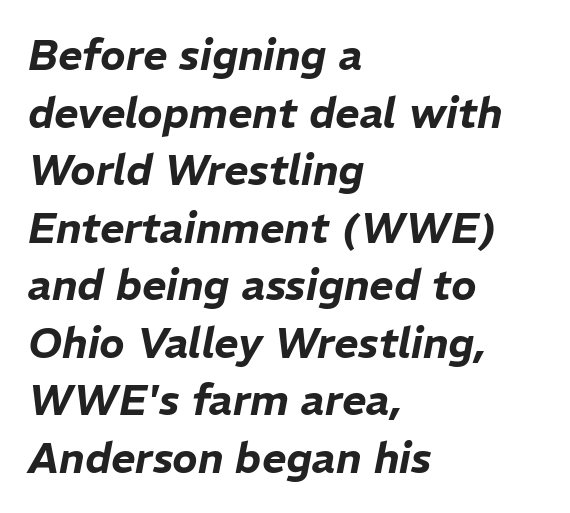
{"italic": "yes", "lean": "right", "slant_degrees": 11, "width": "normal", "stroke_contrast": "low", "x_height": "medium", "monospaced": "no", "underline": "no", "align": "left", "line_spacing": "normal", "line_spacing_ratio": 1.37, "letter_spacing": "normal", "letter_spacing_em": 0.0, "glyph_px": 42}
